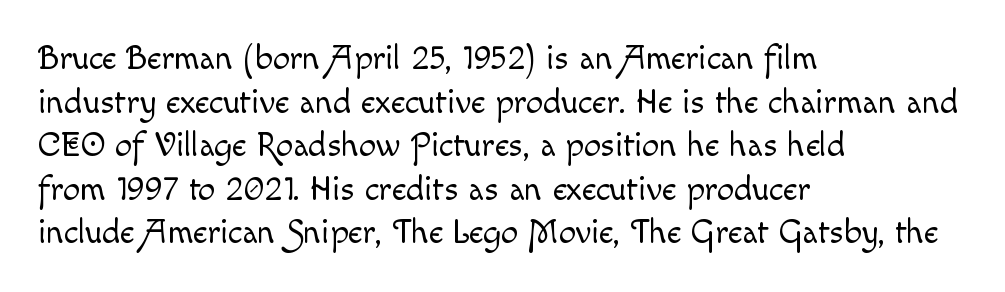
Varying glyph widths throughout — classic text-font behaviour. On a weight scale, this lands at 450 or below. The passage shown stacks its lines at a standard gap. Check the space under the baseline: it is left empty.
